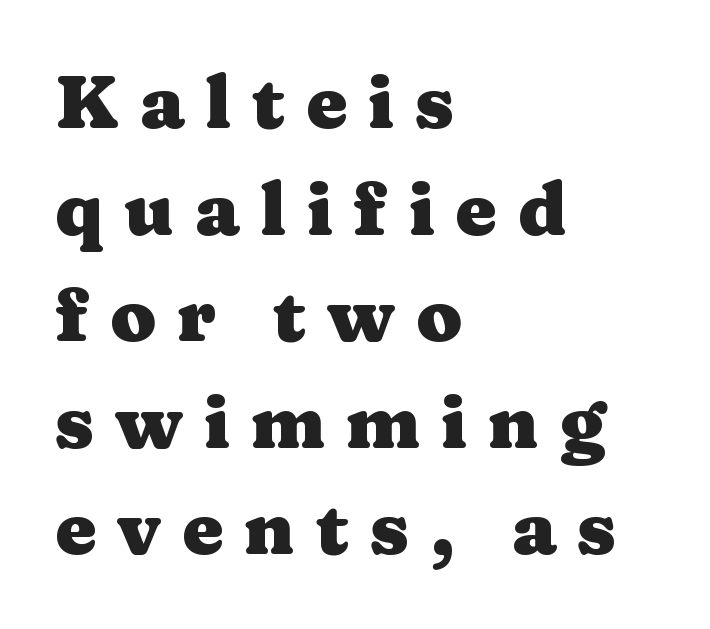
The image shows 74 px heavy, wide serif type, upright; set left-aligned, normal line spacing (1.44x), unusually wide letter spacing (+0.28 em), not underlined; medium stroke contrast and a medium x-height.
